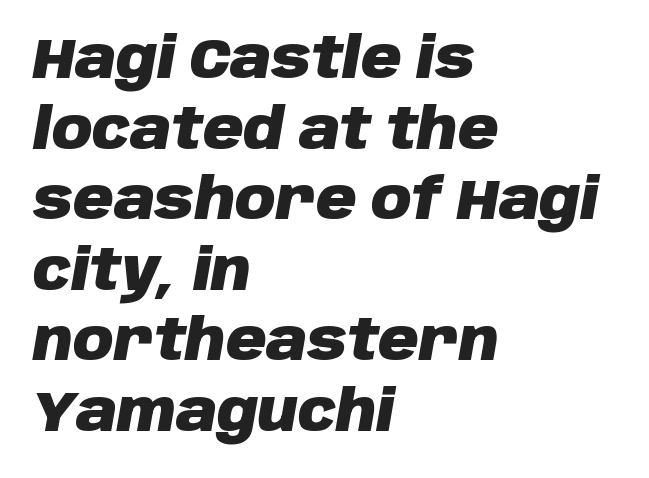
{"italic": "yes", "lean": "right", "slant_degrees": 10, "bold": "yes", "weight": "heavy", "width": "normal", "stroke_contrast": "low", "x_height": "large", "monospaced": "no", "underline": "no", "align": "left", "line_spacing": "normal", "line_spacing_ratio": 1.26, "letter_spacing": "normal", "letter_spacing_em": 0.0, "glyph_px": 56}
